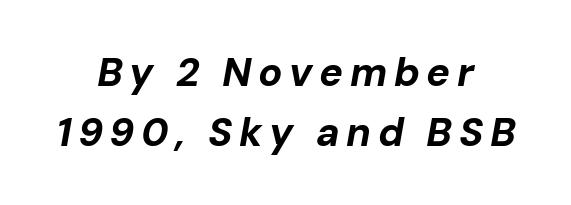
{"italic": "yes", "lean": "right", "slant_degrees": 10, "bold": "yes", "weight": "bold", "width": "normal", "stroke_contrast": "low", "x_height": "medium", "monospaced": "no", "underline": "no", "align": "center", "line_spacing": "normal", "line_spacing_ratio": 1.5, "glyph_px": 40}
